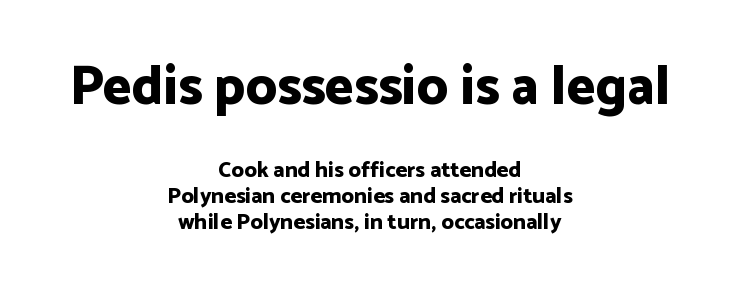
The image shows 55 px bold sans-serif type, upright; set centered, line spacing 1.18x, normal letter spacing, not underlined; the first (top) block is 2.5x larger; low stroke contrast and a medium x-height.
